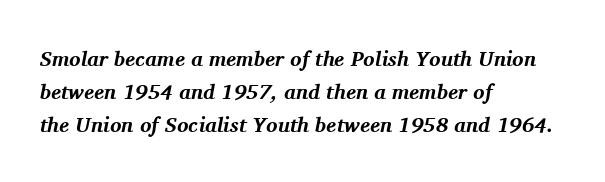
If you drew a line through each stem, it would be angled. Honestly, the letter spacing is just normal — you wouldn't notice it. Chunky letters — that's bold for sure. Bare-footed words on every line.
